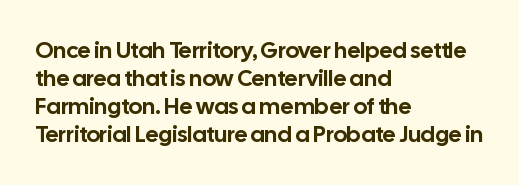
{"italic": "no", "underline": "no", "align": "left", "line_spacing_ratio": 1.22, "letter_spacing": "normal", "letter_spacing_em": 0.0, "glyph_px": 23}
